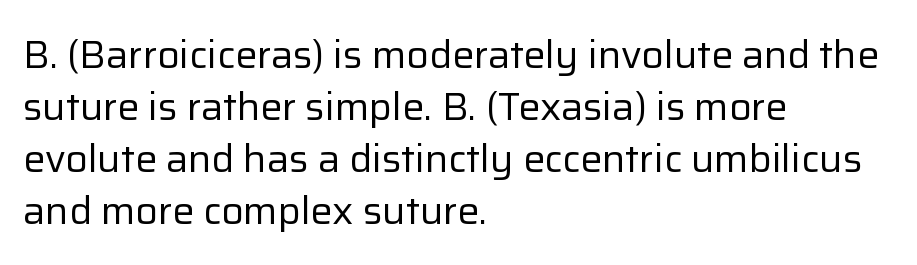
Line spacing here is normal. Posture: upright roman. You could not count columns in this text — the font is proportionally spaced. The line texture is even and compact thanks to regular tracking. Only glyphs here, with clear space below each row. Serif or sans? Sans — the stroke terminals are bare.
